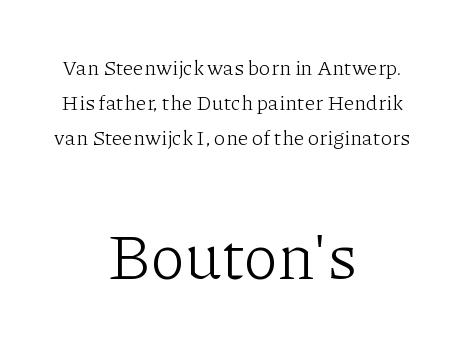
{"serif": "yes", "italic": "no", "bold": "no", "weight": "light", "width": "normal", "stroke_contrast": "low", "x_height": "medium", "monospaced": "no", "underline": "no", "align": "center", "line_spacing": "normal", "line_spacing_ratio": 1.66, "letter_spacing": "normal", "letter_spacing_em": 0.0, "larger_block": "second", "size_ratio": 3.05, "glyph_px": 64}
